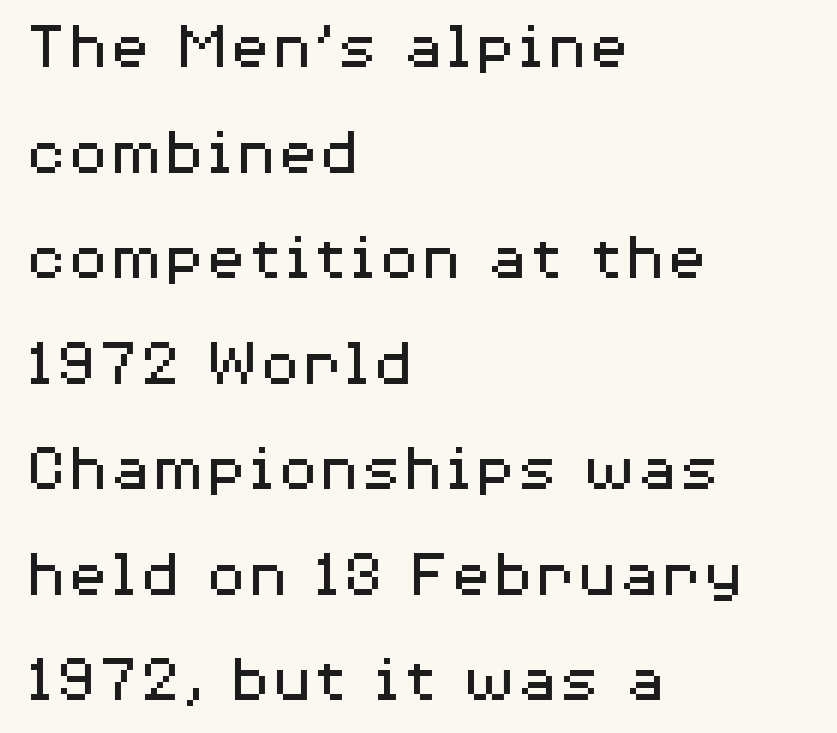
{"serif": "no", "italic": "no", "bold": "no", "weight": "regular", "width": "wide", "stroke_contrast": "medium", "x_height": "medium", "monospaced": "no", "underline": "no", "align": "left", "line_spacing": "normal", "line_spacing_ratio": 1.53, "letter_spacing": "normal", "letter_spacing_em": 0.0, "glyph_px": 69}
